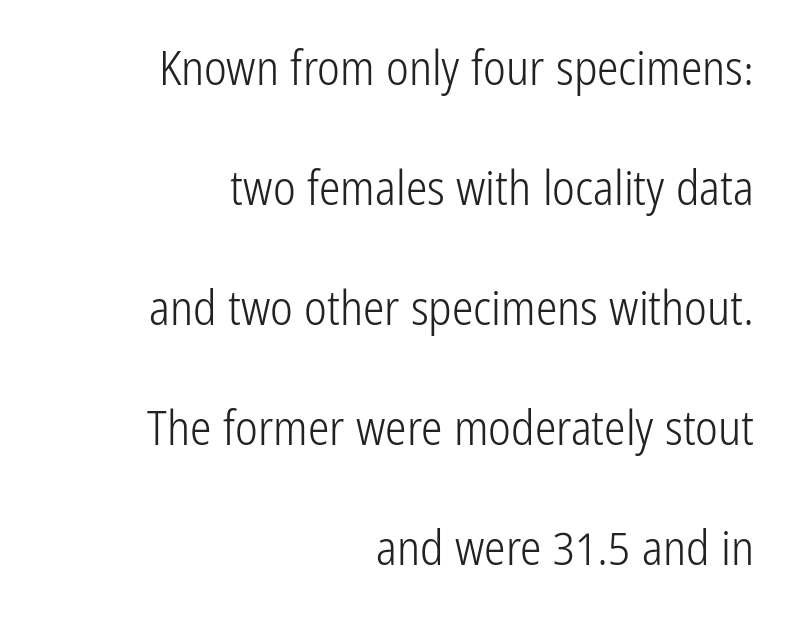
{"serif": "no", "italic": "no", "bold": "no", "weight": "light", "width": "condensed", "stroke_contrast": "low", "x_height": "medium", "monospaced": "no", "underline": "no", "align": "right", "line_spacing": "loose", "line_spacing_ratio": 2.5, "letter_spacing": "normal", "letter_spacing_em": 0.0, "glyph_px": 48}
